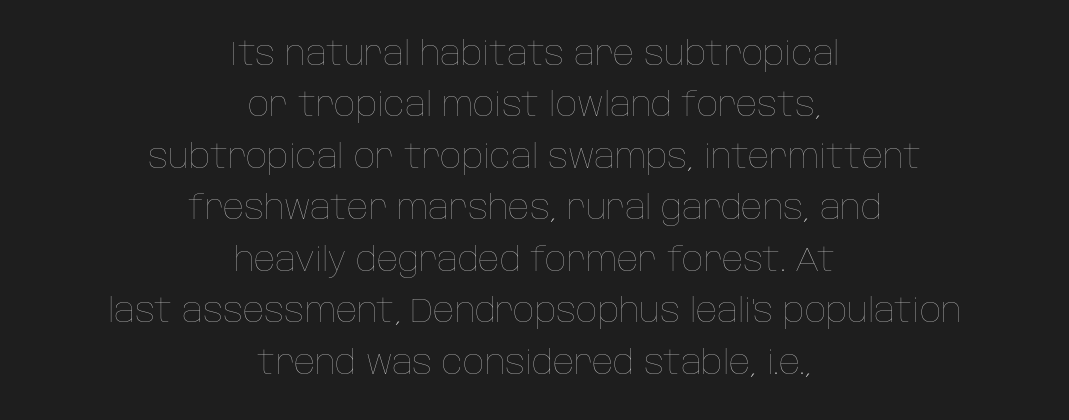
{"italic": "no", "bold": "no", "weight": "thin", "width": "normal", "stroke_contrast": "low", "x_height": "large", "monospaced": "no", "underline": "no", "align": "center", "line_spacing": "normal", "line_spacing_ratio": 1.56, "letter_spacing": "normal", "letter_spacing_em": 0.0, "glyph_px": 33}
